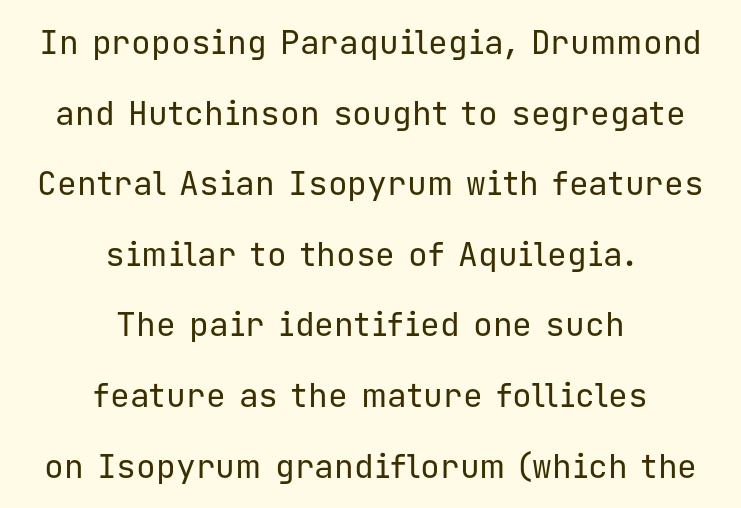
The font's upright variant was chosen for this text. Unlike a traditional serif, this face leaves its strokes unadorned. Monospaced: the letters line up in strict vertical columns. Visually the block forms a symmetrical silhouette, jagged on both flanks. Nobody touched the tracking dial on this one. Plain, unruled lines of type.
